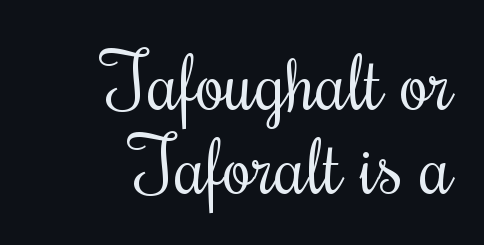
Each word holds together tightly as a unit, with standard inter-letter gaps. This rendering features lettering with no underline. One glance says dense: line gaps are narrower than usual. Visually the block forms a straight wall on the right and a jagged coastline on the left. Is this a sans? No — the strokes have serifs.
